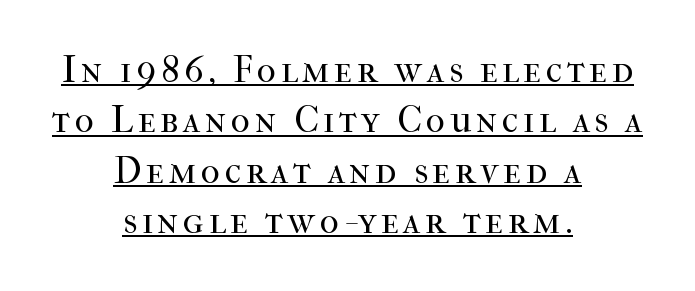
The image shows 37 px regular-weight serif type, upright; set centered, normal line spacing (1.36x), underlined; high stroke contrast and a medium x-height.
